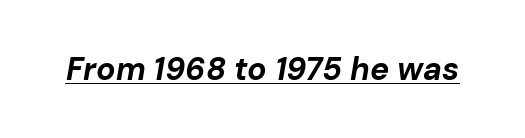
Slant detected: the letters are inclined. Summary of weight: heavy, a full bold. A typographer would call this underscored text. The letterforms sit shoulder to shoulder at normal distance. Each letter keeps its own natural width here, so spacing adapts to shape.
